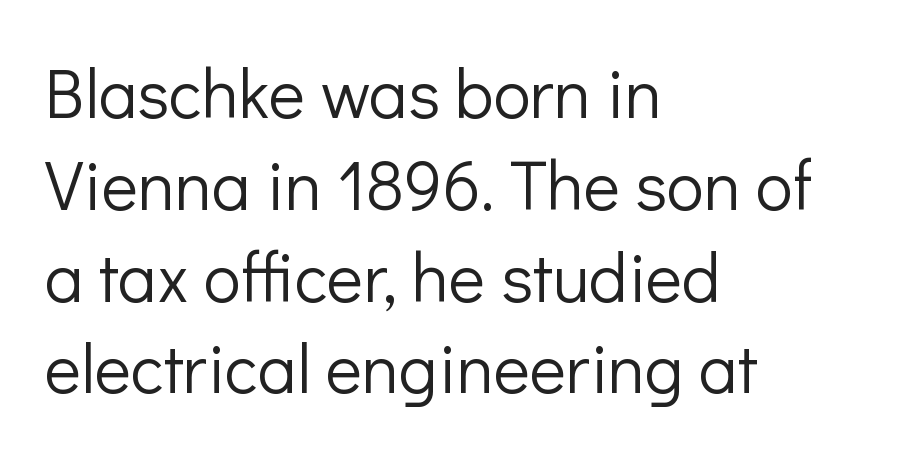
{"serif": "no", "italic": "no", "bold": "no", "weight": "light", "width": "normal", "stroke_contrast": "low", "x_height": "medium", "monospaced": "no", "underline": "no", "align": "left", "line_spacing": "normal", "line_spacing_ratio": 1.33, "letter_spacing": "normal", "letter_spacing_em": 0.0, "glyph_px": 69}
